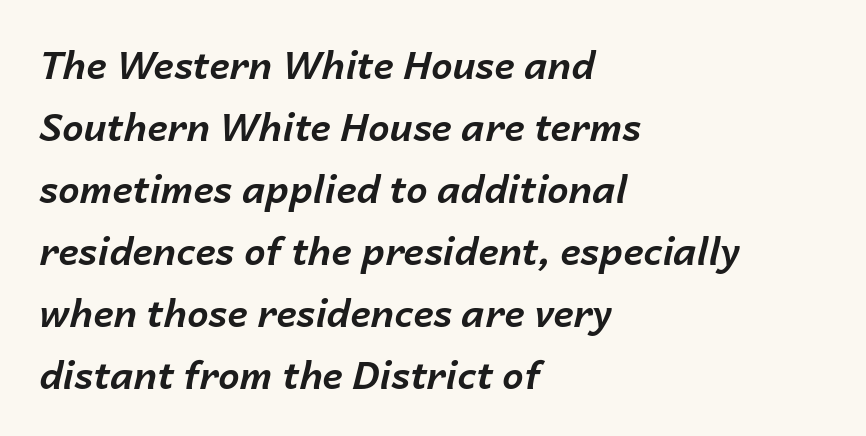
The image shows 38 px bold type, italic (leaning right); set left-aligned, normal line spacing (1.63x), normal letter spacing, not underlined; low stroke contrast and a medium x-height.
